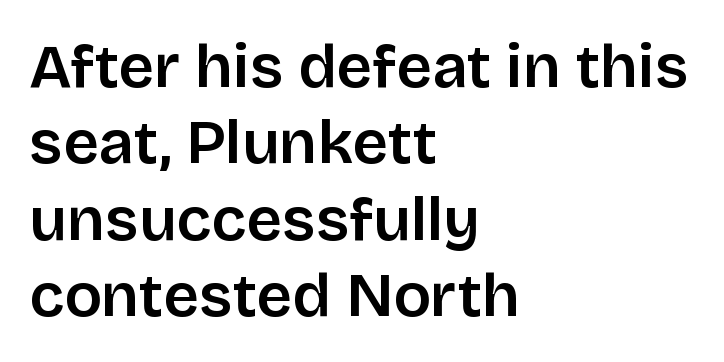
{"serif": "no", "italic": "no", "bold": "semi", "weight": "semibold", "width": "normal", "stroke_contrast": "low", "x_height": "large", "monospaced": "no", "underline": "no", "align": "left", "line_spacing_ratio": 1.23, "letter_spacing": "normal", "letter_spacing_em": 0.0, "glyph_px": 62}
